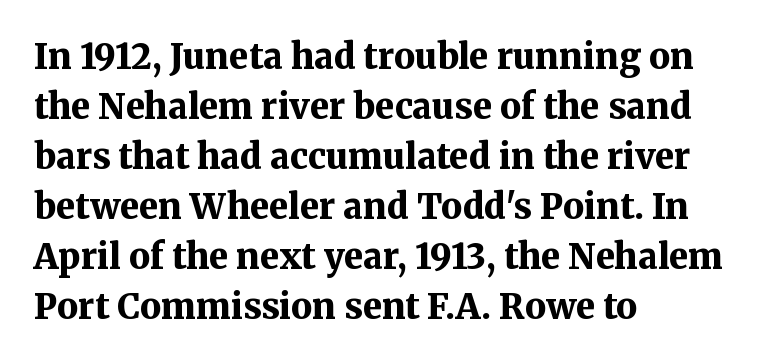
The zone under the glyphs is completely vacant. These lines were composed using upright roman letters. These lines sit exactly where default settings would place them. Is the type bold? Yes — the strokes are clearly thick and heavy.
